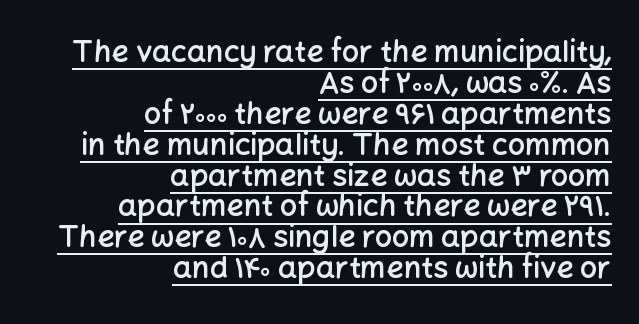
The image shows 30 px semibold sans-serif type, upright; set right-aligned, tight line spacing (1.03x), normal letter spacing, underlined; low stroke contrast and a medium x-height.
